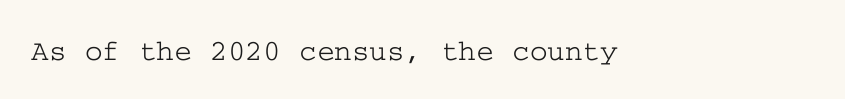
Q: Is the text italic (slanted)? A: No, it is upright.
Q: Is the typeface a serif or a sans-serif typeface? A: Serif.
Q: Is the text underlined? A: No.
Q: How is the paragraph aligned? A: Left-aligned.
Q: Is the spacing between letters normal or unusually wide? A: Normal.
Q: Width (condensed, normal, or wide)? A: Wide.
Q: Stroke contrast? A: Low.
Q: x-height? A: Medium.
